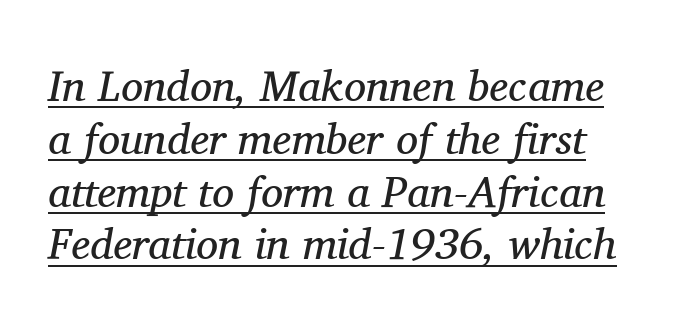
Q: Is the text bold? A: No.
Q: Is the text italic (slanted)? A: Yes, it leans right by about 11 degrees.
Q: Is the typeface a serif or a sans-serif typeface? A: Serif.
Q: Is the text underlined? A: Yes.
Q: Is the spacing between letters normal or unusually wide? A: Normal.
Q: Width (condensed, normal, or wide)? A: Normal.
Q: Stroke contrast? A: Medium.
Q: x-height? A: Medium.
Q: Monospaced? A: No.
